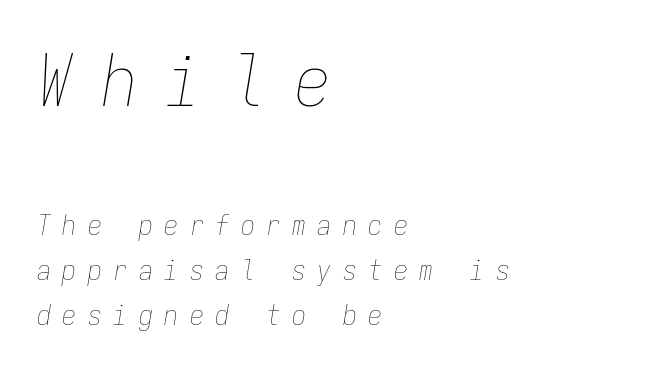
The image shows 71 px thin, condensed type, italic (leaning right), monospaced; set left-aligned, normal line spacing (1.6x), unusually wide letter spacing (+0.41 em), not underlined; the first (top) block is 2.54x larger; low stroke contrast and a medium x-height.
